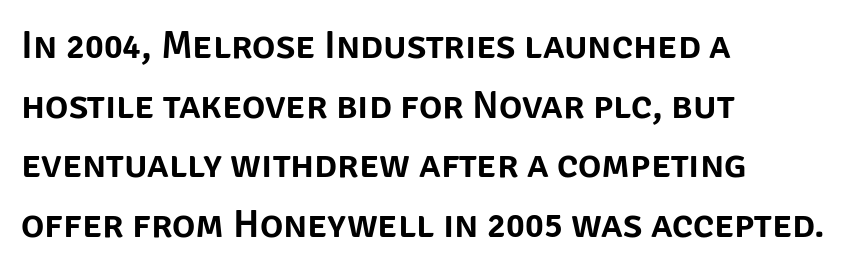
The image shows 39 px sans-serif type, upright; set left-aligned, normal line spacing (1.53x), normal letter spacing, not underlined; low stroke contrast and a large x-height.
